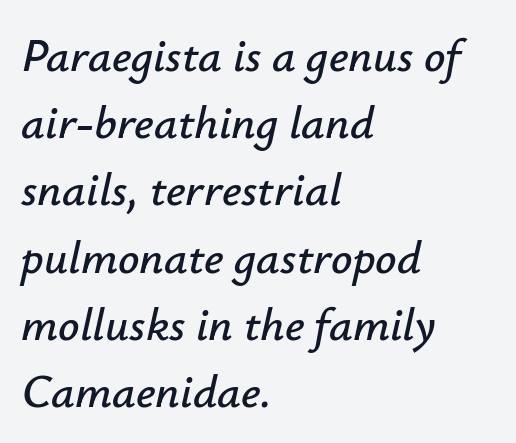
You could not count columns in this text — the font is proportionally spaced. Nothing unusual about the tracking: characters are spaced as the font intends. The whole block is typeset with a tilt. Compared with typical paragraphs, the rows here are spaced about the same. Left-aligned paragraph, ragged on the right. Each row of text sits above clean, open space.
